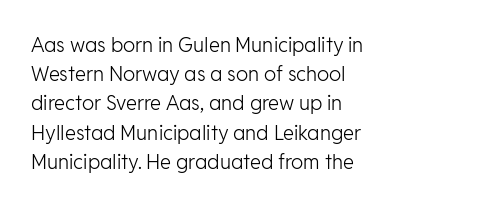
Q: Is the text bold? A: No.
Q: Is the text italic (slanted)? A: No, it is upright.
Q: Is the text underlined? A: No.
Q: How is the paragraph aligned? A: Left-aligned.
Q: Is the spacing between letters normal or unusually wide? A: Normal.
Q: Is the spacing between lines tight, normal or loose? A: Normal.
